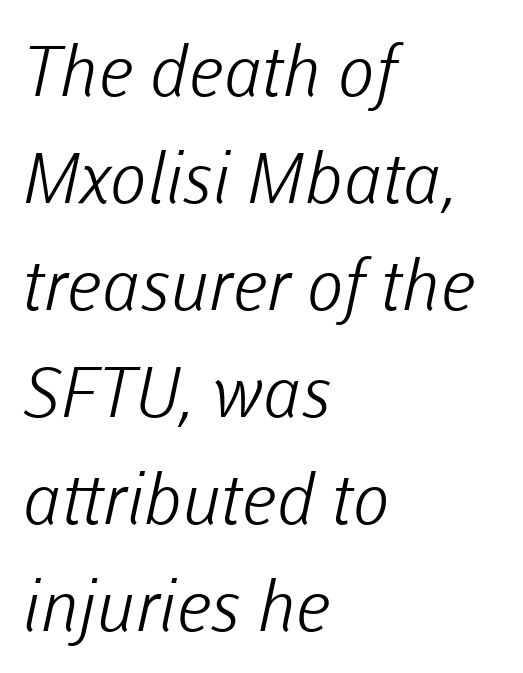
Q: Is the text bold? A: No.
Q: Is the typeface a serif or a sans-serif typeface? A: Sans-serif.
Q: Is the text underlined? A: No.
Q: How is the paragraph aligned? A: Left-aligned.
Q: Is the spacing between letters normal or unusually wide? A: Normal.
Q: Is the spacing between lines tight, normal or loose? A: Normal.
Q: Width (condensed, normal, or wide)? A: Normal.
Q: Stroke contrast? A: Low.
Q: x-height? A: Medium.
Q: Monospaced? A: No.
